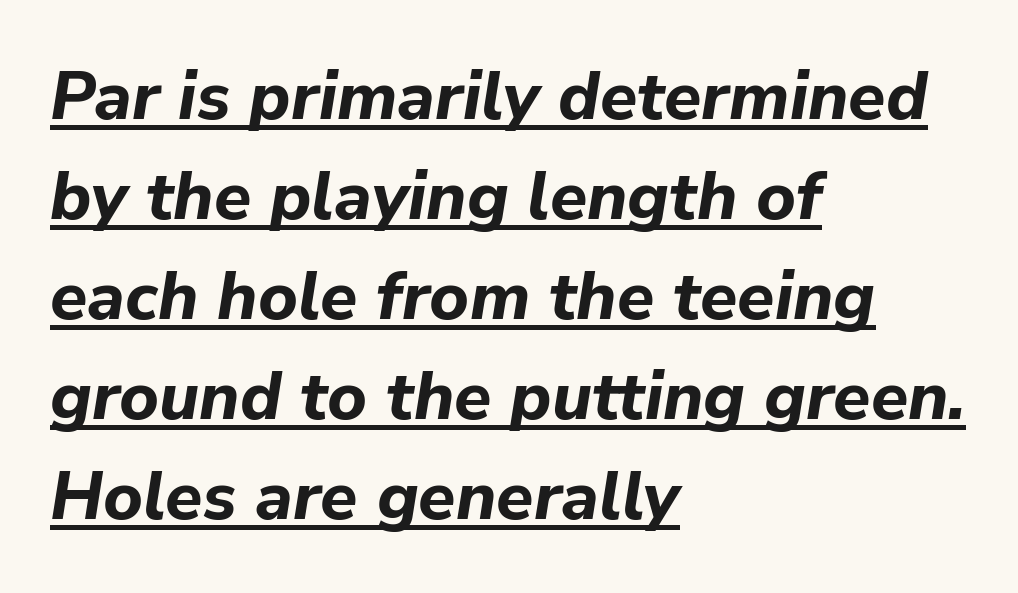
Q: Is the text bold? A: Yes.
Q: Is the text italic (slanted)? A: Yes, it leans right by about 9 degrees.
Q: Is the text underlined? A: Yes.
Q: How is the paragraph aligned? A: Left-aligned.
Q: Is the spacing between letters normal or unusually wide? A: Normal.
Q: Is the spacing between lines tight, normal or loose? A: Normal.
Q: Width (condensed, normal, or wide)? A: Normal.
Q: Stroke contrast? A: Low.
Q: x-height? A: Medium.
Q: Monospaced? A: No.
